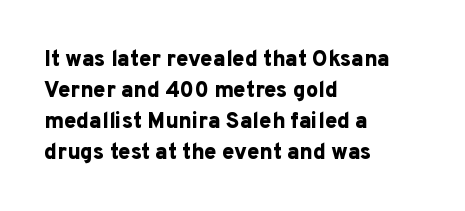
Q: Is the text bold? A: Yes.
Q: Is the text italic (slanted)? A: No, it is upright.
Q: Is the text underlined? A: No.
Q: How is the paragraph aligned? A: Left-aligned.
Q: Is the spacing between letters normal or unusually wide? A: Normal.
Q: Is the spacing between lines tight, normal or loose? A: Normal.
